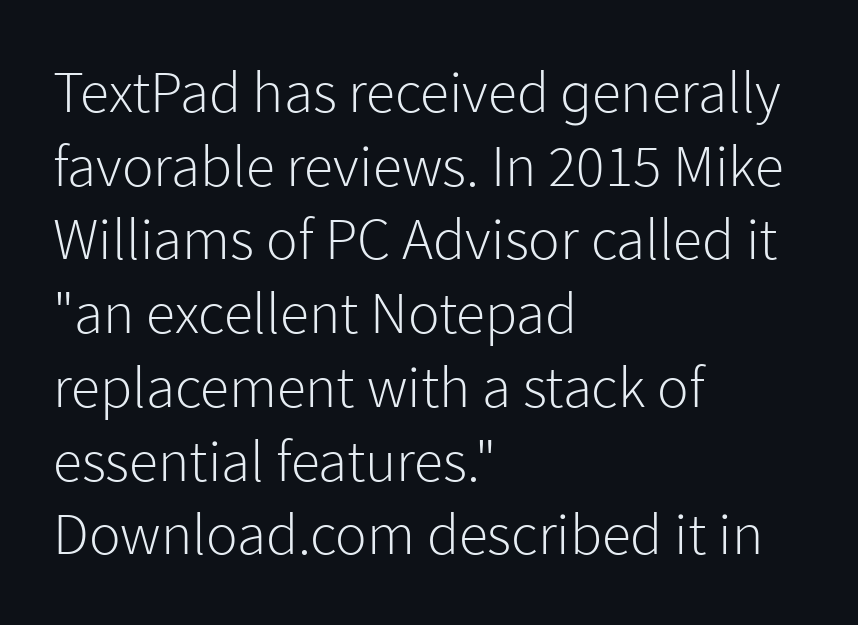
The image shows 59 px light sans-serif type, upright; set left-aligned, normal line spacing (1.25x), normal letter spacing, not underlined; low stroke contrast and a medium x-height.
